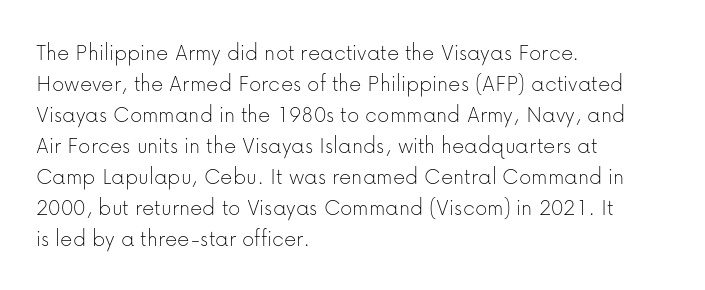
The image shows 24 px text type, upright; set left-aligned, normal line spacing (1.29x), normal letter spacing, not underlined.
